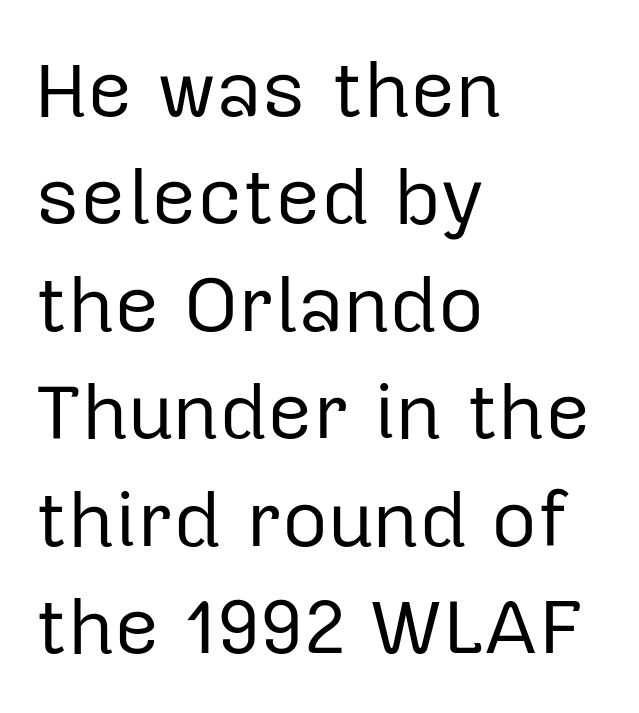
Evenly set lines give the paragraph a standard silhouette. Summary of weight: not heavy and not bold. Compared with typical body copy, the letter spacing here is the same. Nope, not italic — everything's standing straight. Glance below the letters and you will spot only blank space.
